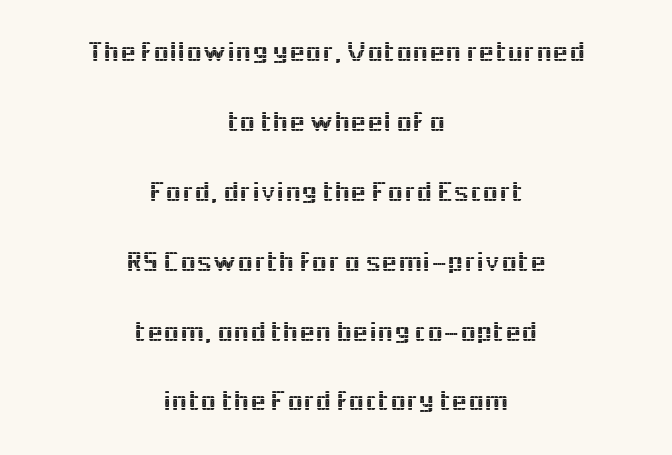
This sample trades compactness for vertical openness between lines. Does extra space separate the letters? No, they use regular spacing. Beneath every word, the page is bare. The passage shown is typed in a proportional face where columns would drift.
